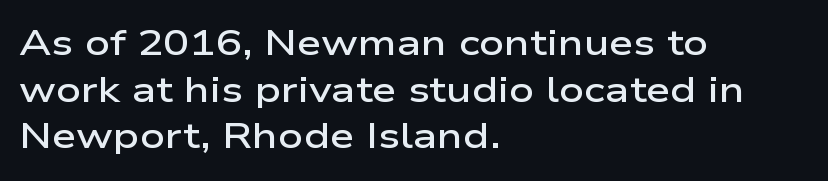
{"serif": "no", "italic": "no", "bold": "semi", "weight": "semibold", "width": "wide", "stroke_contrast": "low", "x_height": "medium", "monospaced": "no", "underline": "no", "align": "left", "line_spacing": "normal", "line_spacing_ratio": 1.33, "letter_spacing": "normal", "letter_spacing_em": 0.0, "glyph_px": 35}
